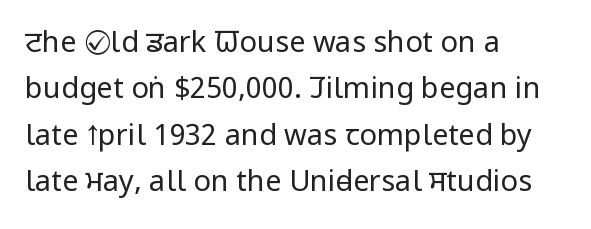
The image shows 29 px regular-weight, condensed sans-serif type, upright; set left-aligned, normal line spacing (1.6x), normal letter spacing, not underlined; low stroke contrast and a large x-height.
